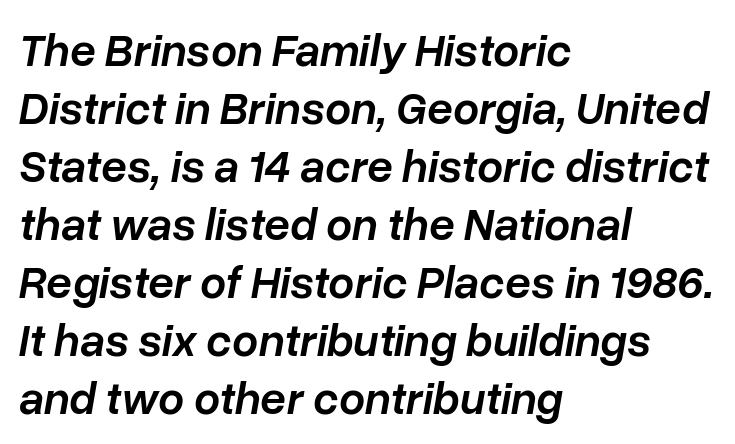
{"italic": "yes", "lean": "right", "slant_degrees": 10, "bold": "semi", "weight": "semibold", "width": "normal", "stroke_contrast": "low", "x_height": "medium", "monospaced": "no", "underline": "no", "align": "left", "line_spacing": "normal", "line_spacing_ratio": 1.26, "letter_spacing": "normal", "letter_spacing_em": 0.0, "glyph_px": 46}
